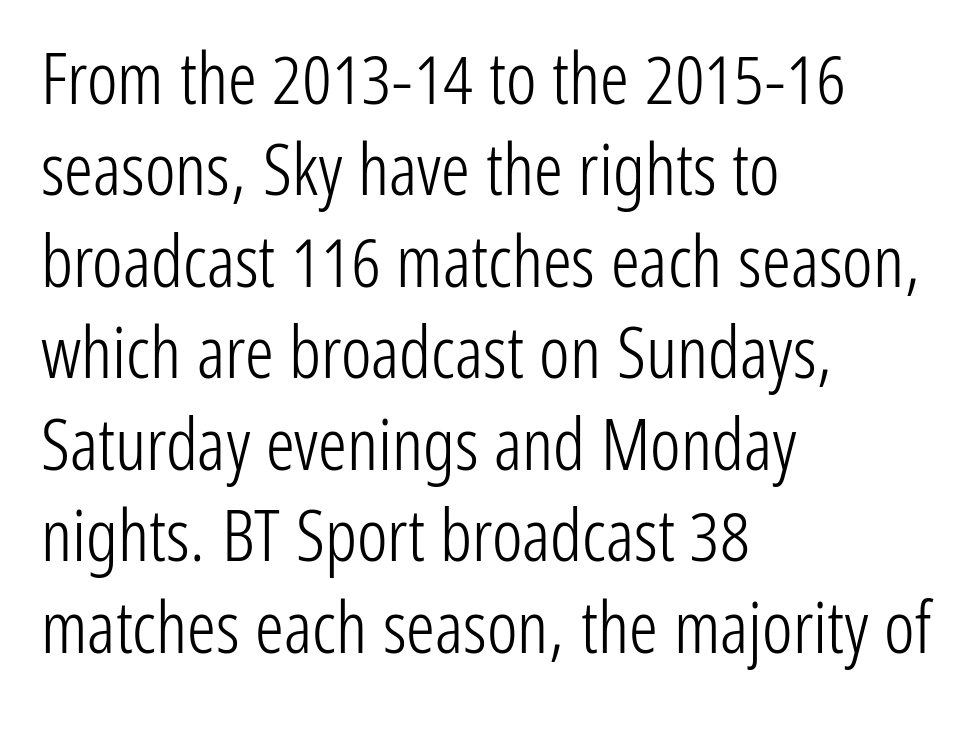
Q: Is the text bold? A: No.
Q: Is the text italic (slanted)? A: No, it is upright.
Q: Is the typeface a serif or a sans-serif typeface? A: Sans-serif.
Q: Is the text underlined? A: No.
Q: How is the paragraph aligned? A: Left-aligned.
Q: Is the spacing between letters normal or unusually wide? A: Normal.
Q: Is the spacing between lines tight, normal or loose? A: Normal.
Q: Width (condensed, normal, or wide)? A: Condensed.
Q: Stroke contrast? A: Low.
Q: x-height? A: Medium.
Q: Monospaced? A: No.
